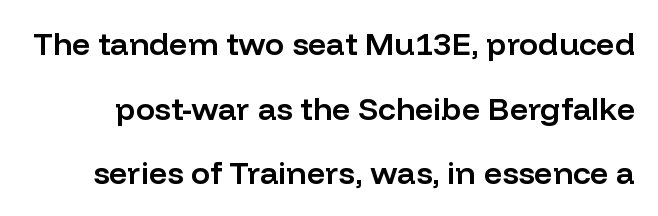
The image shows 32 px semibold sans-serif type, upright; set loose line spacing (2.02x), normal letter spacing, not underlined; low stroke contrast and a medium x-height.
